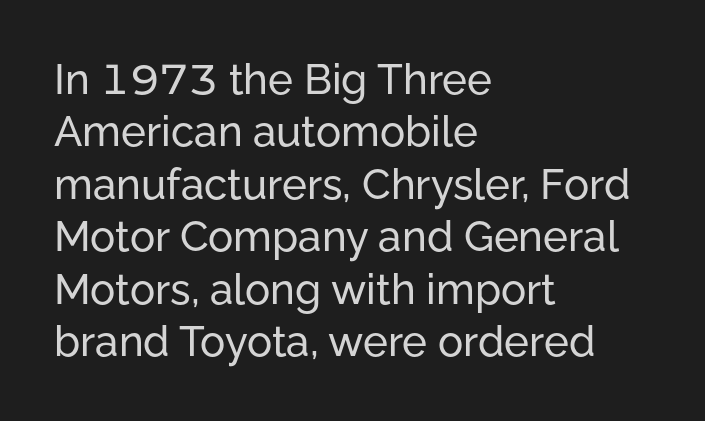
{"serif": "no", "italic": "no", "width": "normal", "stroke_contrast": "low", "x_height": "medium", "monospaced": "no", "underline": "no", "align": "left", "line_spacing": "normal", "line_spacing_ratio": 1.25, "letter_spacing": "normal", "letter_spacing_em": 0.0, "glyph_px": 42}
